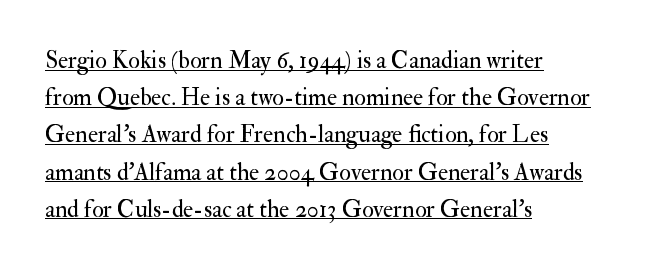
This is not heavy type; no bold has been used. How are the letters spaced? Ordinarily, with no added tracking. When letters stand straight like this, we call the style roman or upright. The lines are quadded left.
